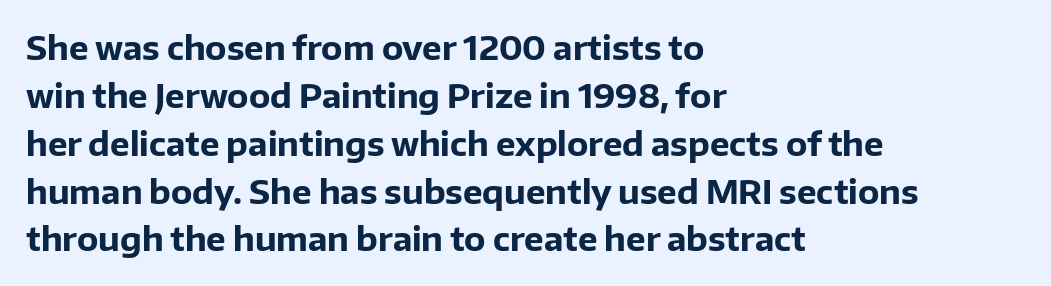
The image shows 33 px bold sans-serif type, upright; set left-aligned, normal line spacing (1.45x), normal letter spacing, not underlined; low stroke contrast and a medium x-height.
